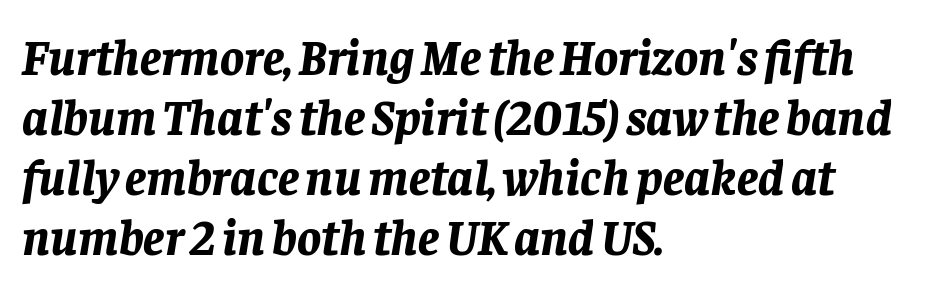
The face used here has a pronounced slope to its letters. I'd describe the lettering as bold — thick and assertive. Teacher's note: observe the even left margin — that is flush-left alignment. Each letter keeps its own natural width here, so spacing adapts to shape. Nobody drew a line under any word here.
